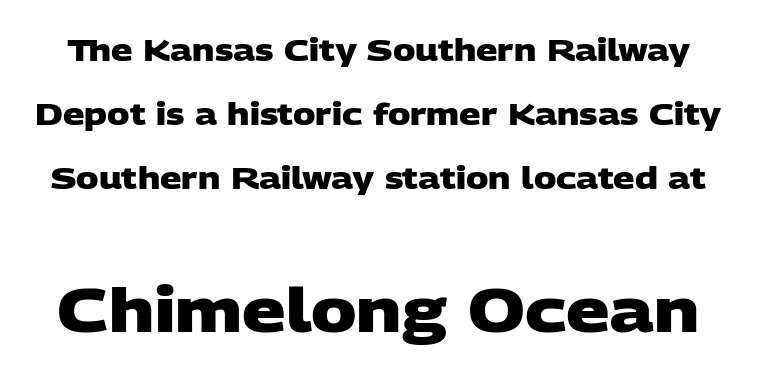
Q: Is the text bold? A: Yes.
Q: Is the typeface a serif or a sans-serif typeface? A: Sans-serif.
Q: Is the text underlined? A: No.
Q: Is the spacing between letters normal or unusually wide? A: Normal.
Q: Is the spacing between lines tight, normal or loose? A: Loose.
Q: Which block of text is set in a larger size, the first (top) or the second (bottom)? A: The second (bottom) one.
Q: Width (condensed, normal, or wide)? A: Wide.
Q: Stroke contrast? A: Low.
Q: x-height? A: Large.
Q: Monospaced? A: No.
